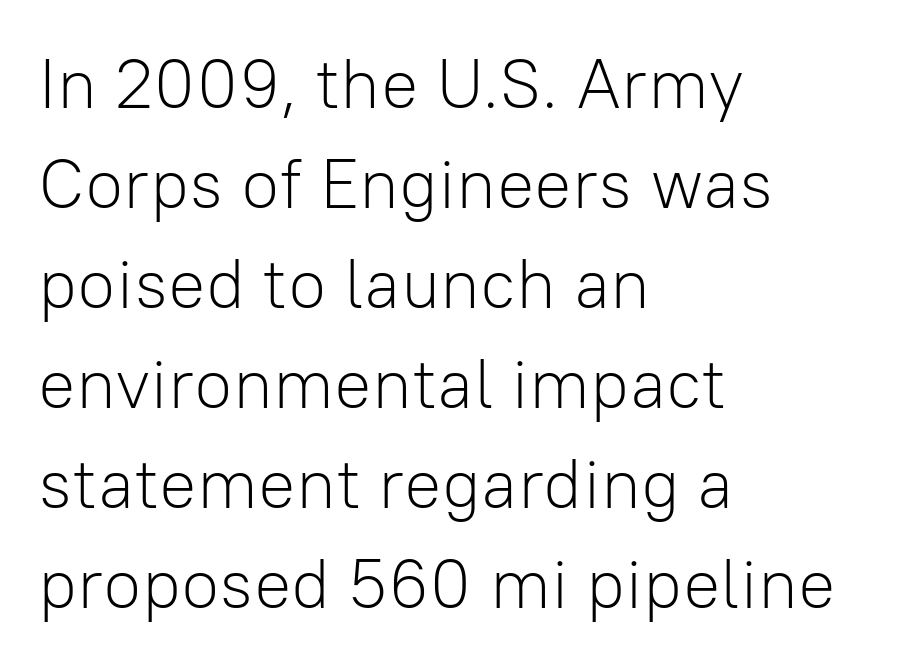
The image shows 70 px light sans-serif type, upright; set left-aligned, normal line spacing (1.43x), normal letter spacing, not underlined; low stroke contrast and a medium x-height.
